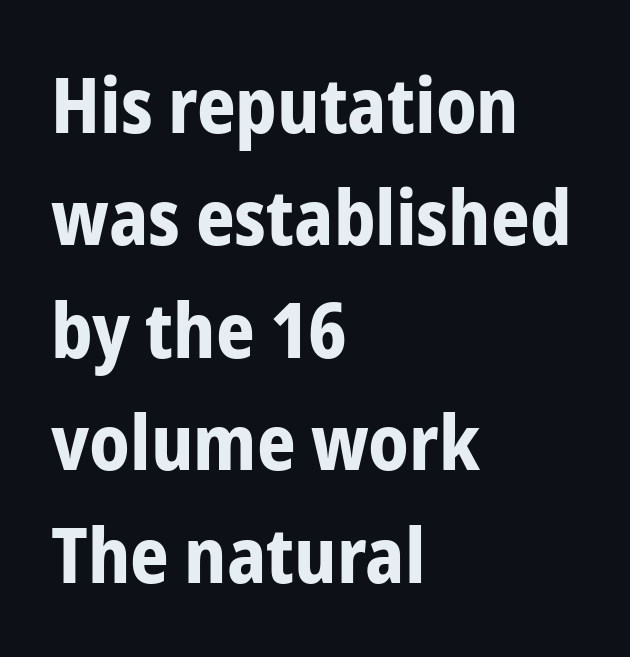
Q: Is the text bold? A: Yes.
Q: Is the text italic (slanted)? A: No, it is upright.
Q: Is the typeface a serif or a sans-serif typeface? A: Sans-serif.
Q: Is the text underlined? A: No.
Q: How is the paragraph aligned? A: Left-aligned.
Q: Is the spacing between letters normal or unusually wide? A: Normal.
Q: Is the spacing between lines tight, normal or loose? A: Normal.
Q: Width (condensed, normal, or wide)? A: Condensed.
Q: Stroke contrast? A: Low.
Q: x-height? A: Medium.
Q: Monospaced? A: No.
